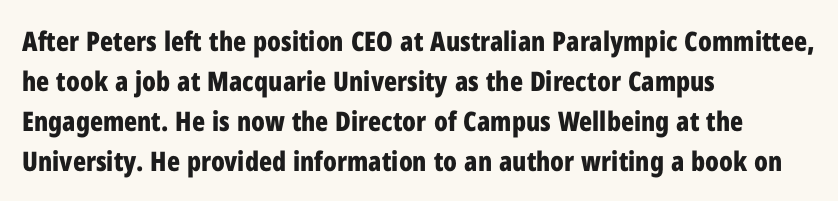
Q: Is the text bold? A: Yes.
Q: Is the text italic (slanted)? A: No, it is upright.
Q: Is the text underlined? A: No.
Q: How is the paragraph aligned? A: Left-aligned.
Q: Is the spacing between letters normal or unusually wide? A: Normal.
Q: Is the spacing between lines tight, normal or loose? A: Normal.
